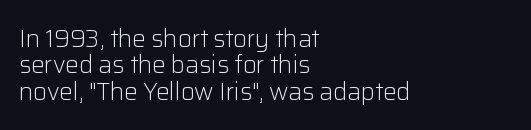
Q: Is the text bold? A: No.
Q: Is the text italic (slanted)? A: No, it is upright.
Q: Is the text underlined? A: No.
Q: How is the paragraph aligned? A: Left-aligned.
Q: Is the spacing between letters normal or unusually wide? A: Normal.
Q: Is the spacing between lines tight, normal or loose? A: Tight.
